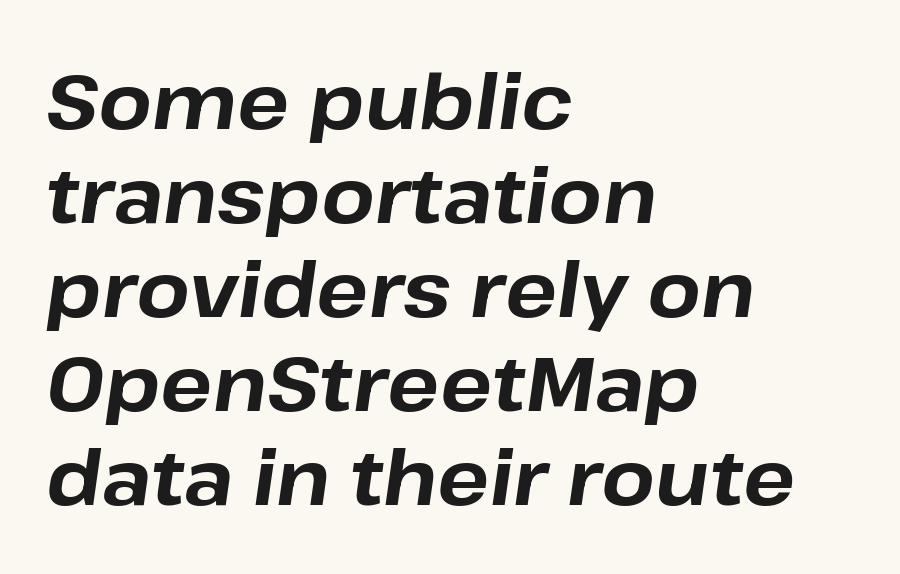
Q: Is the text bold? A: Yes.
Q: Is the text italic (slanted)? A: Yes, it leans right by about 8 degrees.
Q: Is the text underlined? A: No.
Q: How is the paragraph aligned? A: Left-aligned.
Q: Is the spacing between letters normal or unusually wide? A: Normal.
Q: Width (condensed, normal, or wide)? A: Normal.
Q: Stroke contrast? A: Low.
Q: x-height? A: Medium.
Q: Monospaced? A: No.
